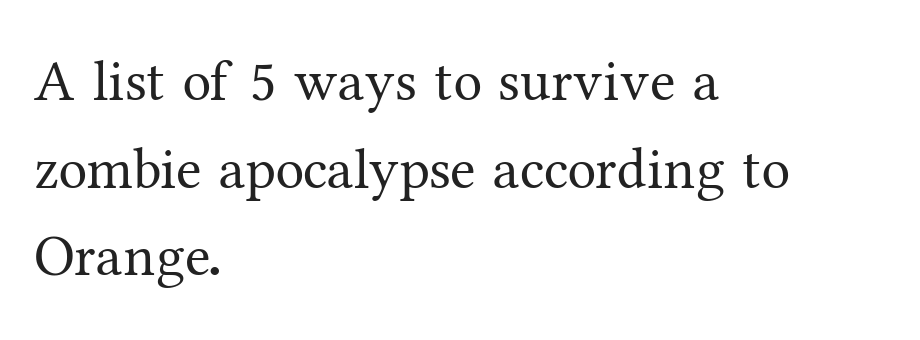
Does extra space separate the letters? No, they use regular spacing. Each letter keeps its own natural width here, so spacing adapts to shape. This is not heavy type; no bold has been used. Compared with typical paragraphs, the rows here are spaced about the same.
